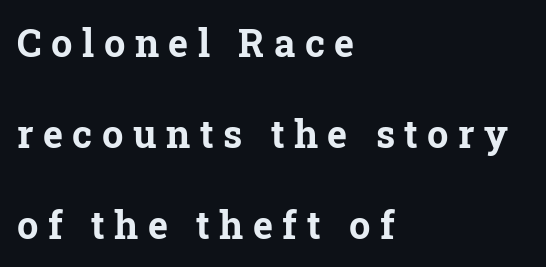
The axis of the letterforms is exactly vertical. Descenders hang freely into open space. Emphasis by weight is at full strength: bold. This sample is left-justified, so line endings fall wherever the words run out. There is plenty of visible air inserted between adjacent glyphs.
